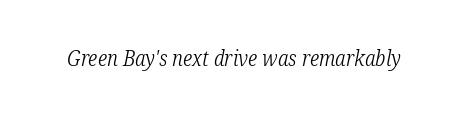
Q: Is the text bold? A: No.
Q: Is the text italic (slanted)? A: Yes, it leans right by about 12 degrees.
Q: Is the text underlined? A: No.
Q: Is the spacing between letters normal or unusually wide? A: Normal.
